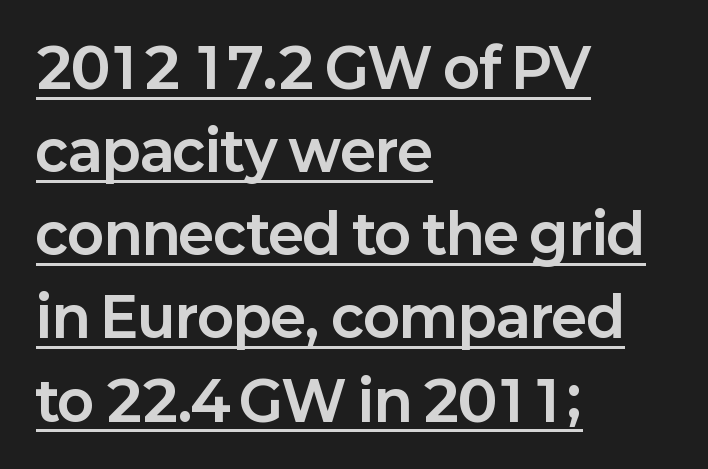
The image shows 54 px bold sans-serif type, upright; set left-aligned, normal line spacing (1.54x), normal letter spacing, underlined; low stroke contrast and a medium x-height.
